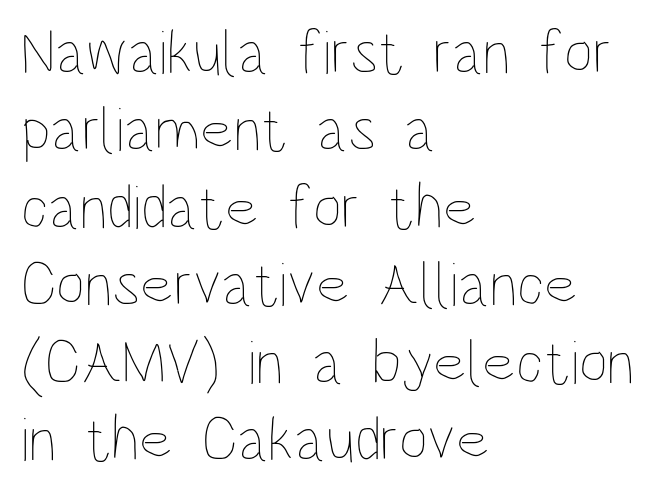
{"italic": "no", "bold": "no", "weight": "thin", "width": "condensed", "stroke_contrast": "low", "x_height": "large", "monospaced": "no", "underline": "no", "align": "left", "line_spacing_ratio": 1.23, "letter_spacing": "normal", "letter_spacing_em": 0.0, "glyph_px": 63}
